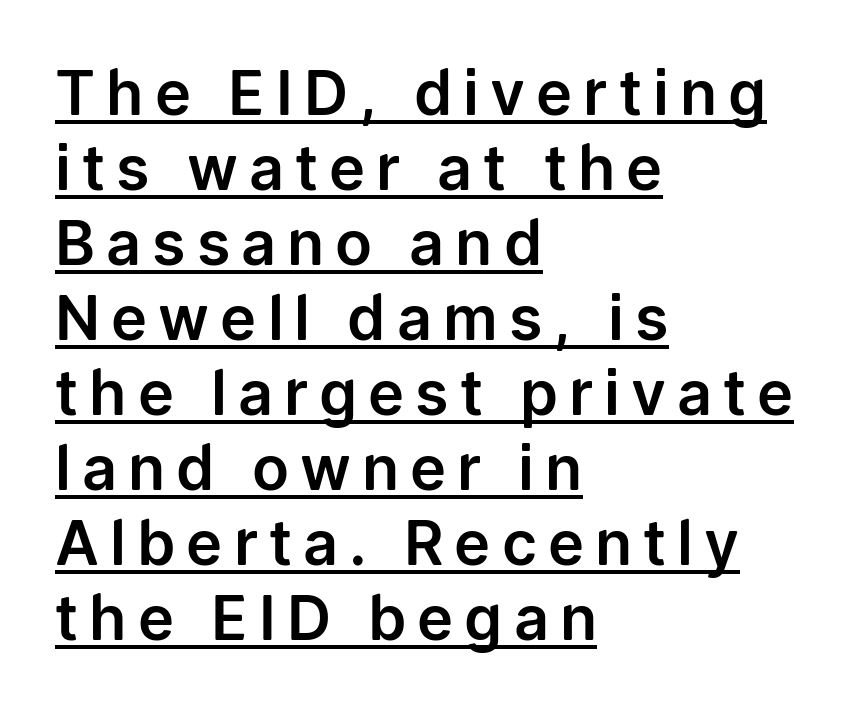
{"serif": "no", "italic": "no", "width": "normal", "stroke_contrast": "low", "x_height": "medium", "monospaced": "no", "underline": "yes", "align": "left", "line_spacing_ratio": 1.23, "glyph_px": 61}
